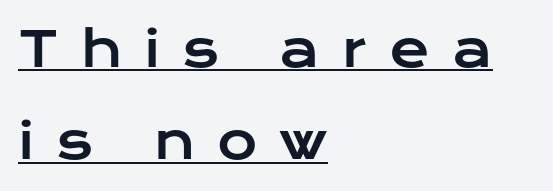
The image shows 49 px wide sans-serif type, upright; set left-aligned, line spacing 1.88x, unusually wide letter spacing (+0.45 em), underlined; low stroke contrast and a medium x-height.
